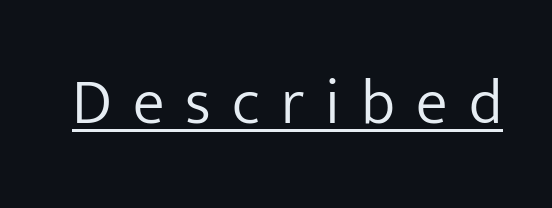
Q: Is the text bold? A: No.
Q: Is the text italic (slanted)? A: No, it is upright.
Q: Is the typeface a serif or a sans-serif typeface? A: Sans-serif.
Q: Is the text underlined? A: Yes.
Q: Is the spacing between letters normal or unusually wide? A: Unusually wide.
Q: Width (condensed, normal, or wide)? A: Normal.
Q: Stroke contrast? A: Low.
Q: x-height? A: Medium.
Q: Monospaced? A: No.
